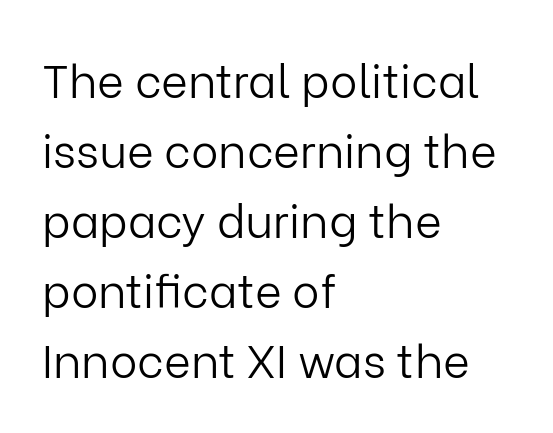
Q: Is the text bold? A: No.
Q: Is the text italic (slanted)? A: No, it is upright.
Q: Is the typeface a serif or a sans-serif typeface? A: Sans-serif.
Q: Is the text underlined? A: No.
Q: How is the paragraph aligned? A: Left-aligned.
Q: Is the spacing between letters normal or unusually wide? A: Normal.
Q: Is the spacing between lines tight, normal or loose? A: Normal.
Q: Width (condensed, normal, or wide)? A: Normal.
Q: Stroke contrast? A: Low.
Q: x-height? A: Medium.
Q: Monospaced? A: No.
